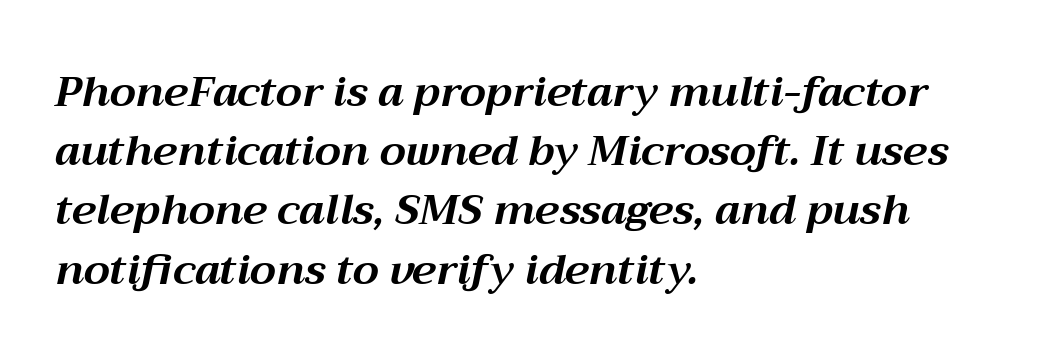
Letter spacing: default. The foot of each line stays bare and open. The passage shown is typed in a proportional face where columns would drift. Chunky letters — that's bold for sure. The rag falls on the right side of this text block. Notice how the stems are inclined rather than vertical — that's the hallmark of italics.
